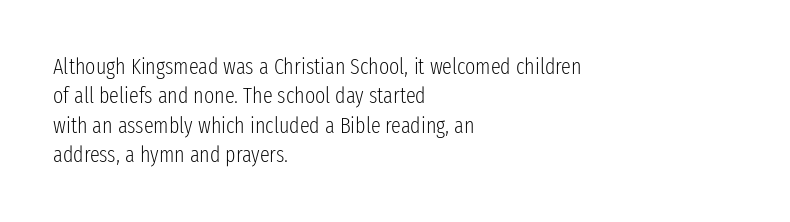
Bare-footed words on every line. Every stem runs plumb, perpendicular to the baseline. The typesetting does not lean heavy: it is not bold. Tracking value appears to be zero — textbook default spacing. The vertical gap from one line to the next is medium.
